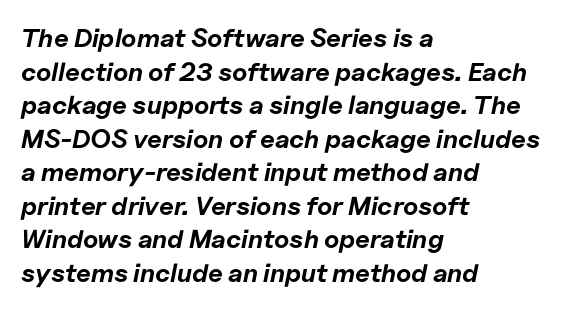
Compared with a centered layout, this one pins lines to the left instead. Decoration check: the copy has no underline. The sample has been set heavy, in full bold. Nothing unusual about the tracking: characters are spaced as the font intends. The specimen reads as italic at a glance.
